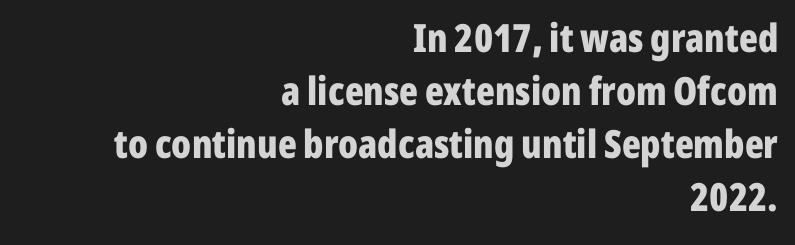
Q: Is the text bold? A: Yes.
Q: Is the text italic (slanted)? A: No, it is upright.
Q: Is the typeface a serif or a sans-serif typeface? A: Sans-serif.
Q: Is the text underlined? A: No.
Q: How is the paragraph aligned? A: Right-aligned.
Q: Is the spacing between letters normal or unusually wide? A: Normal.
Q: Is the spacing between lines tight, normal or loose? A: Normal.
Q: Width (condensed, normal, or wide)? A: Condensed.
Q: Stroke contrast? A: Low.
Q: x-height? A: Medium.
Q: Monospaced? A: No.
